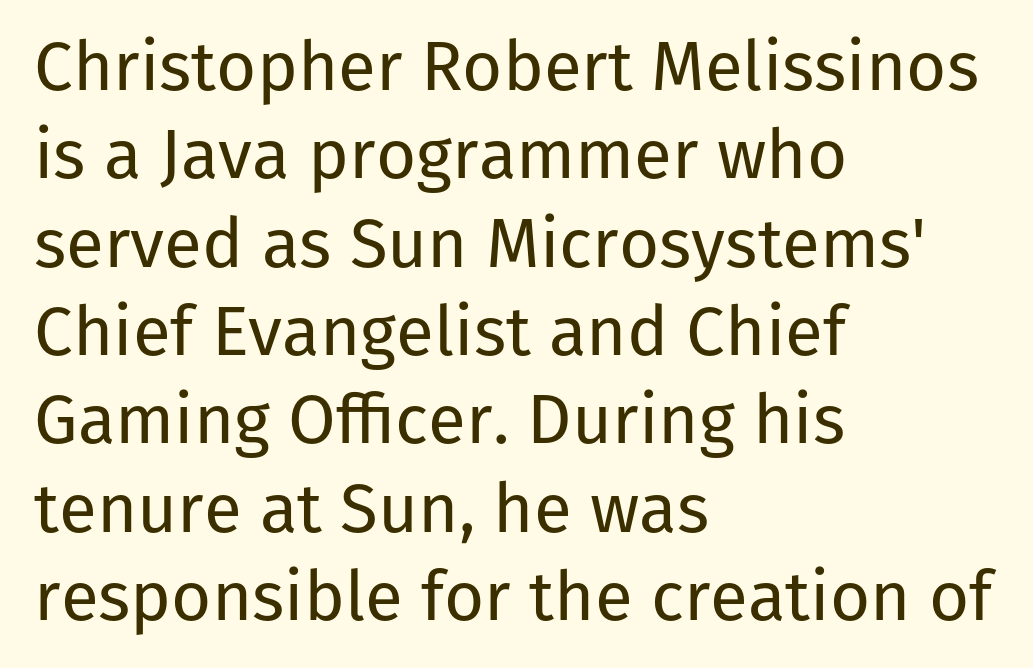
The image shows 69 px regular-weight sans-serif type, upright; set left-aligned, normal line spacing (1.28x), normal letter spacing, not underlined; low stroke contrast and a medium x-height.
